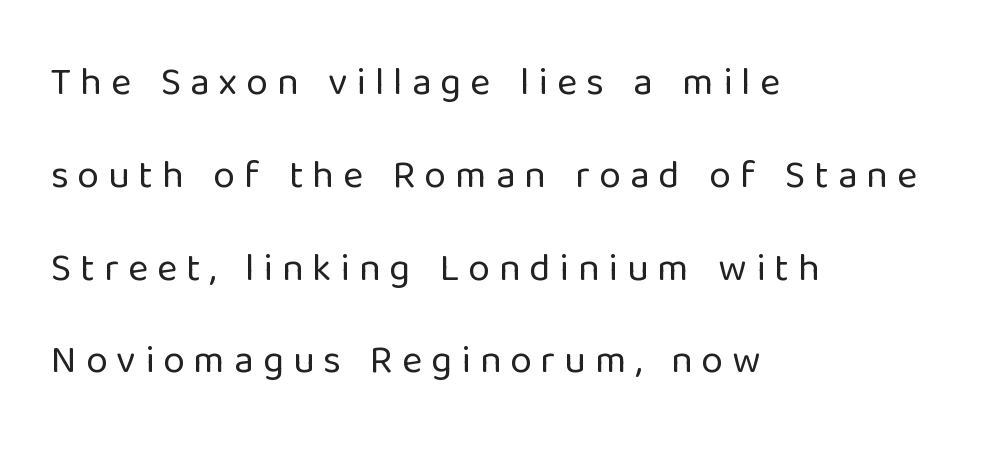
The image shows 39 px regular-weight sans-serif type, upright; set left-aligned, loose line spacing (2.38x), unusually wide letter spacing (+0.23 em), not underlined; low stroke contrast and a medium x-height.
